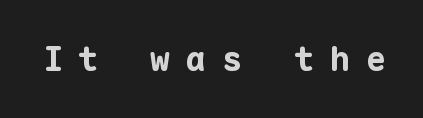
{"serif": "no", "italic": "no", "bold": "yes", "weight": "bold", "width": "normal", "stroke_contrast": "low", "x_height": "medium", "monospaced": "yes", "underline": "no", "letter_spacing": "wide", "letter_spacing_em": 0.49, "glyph_px": 33}
